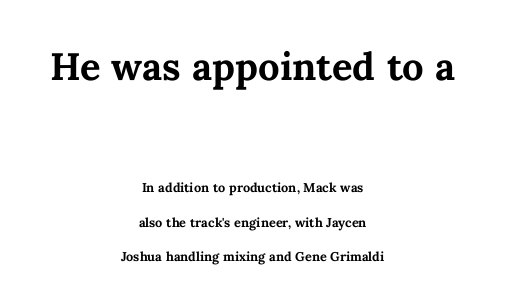
Q: Is the text bold? A: Yes.
Q: Is the text italic (slanted)? A: No, it is upright.
Q: Is the text underlined? A: No.
Q: How is the paragraph aligned? A: Centered.
Q: Is the spacing between letters normal or unusually wide? A: Normal.
Q: Is the spacing between lines tight, normal or loose? A: Loose.
Q: Which block of text is set in a larger size, the first (top) or the second (bottom)? A: The first (top) one.
Q: Width (condensed, normal, or wide)? A: Normal.
Q: Stroke contrast? A: Medium.
Q: x-height? A: Medium.
Q: Monospaced? A: No.
